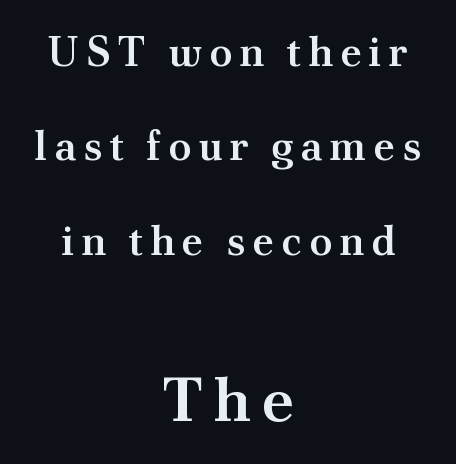
Every letter is mildly thick-stroked: semibold rather than bold. The rendering uses a large line-height, opening up the rows. Horizontal alignment here is central, giving a formal, balanced look. Lines of text with bare space underneath. Two sizes are in play, and the larger belongs to the second block.
